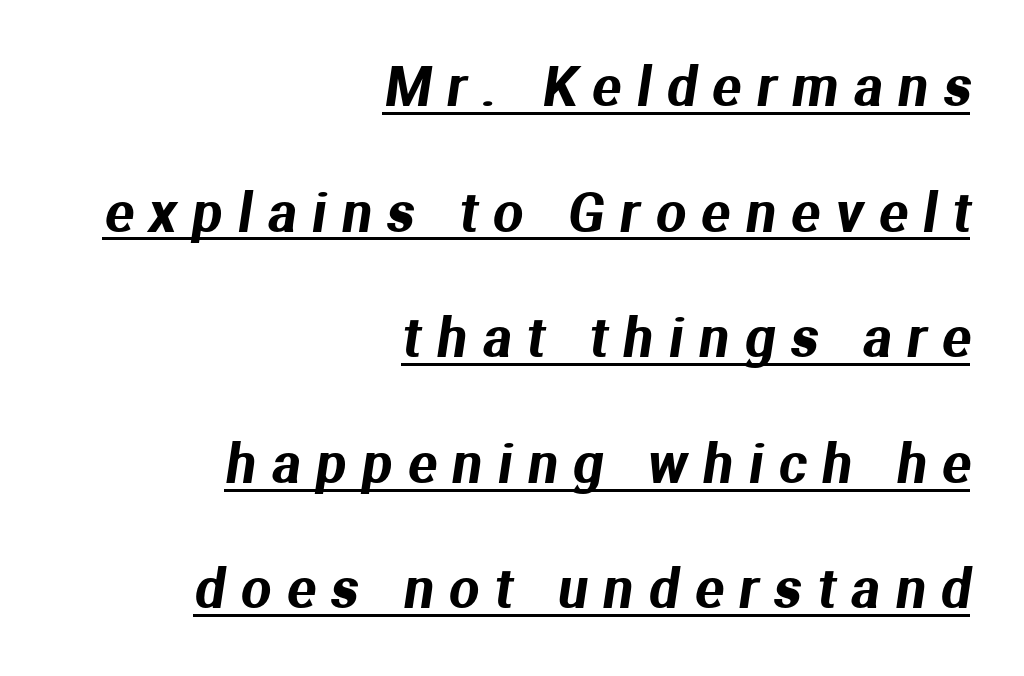
A flush-right, rag-left setting is used for this passage. The type family on display is of the sans-serif kind. This sample has the flowing, uneven cadence of proportional lettering. Short note: letters widely spaced.
